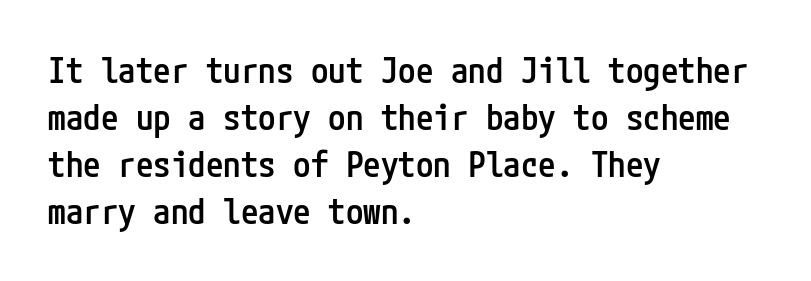
Words float on clear page, feet unadorned. Vertically, the passage feels balanced, rows spaced as you'd expect. These lines were composed using upright roman letters. In terms of letterform style, serifs are entirely absent. The tracking reads as untouched default to a designer's eye.
